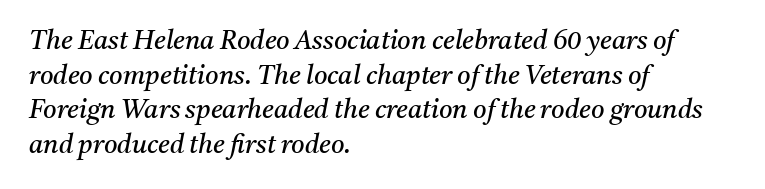
Honestly, the row spacing looks completely unremarkable. These lines were composed using italics. Unmarked baselines from the first word to the last. Summary of weight: not heavy and not bold.
